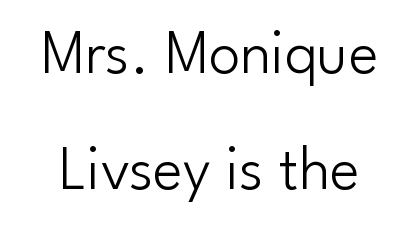
The image shows 63 px light sans-serif type, upright; set line spacing 1.84x, normal letter spacing, not underlined; low stroke contrast and a small x-height.
